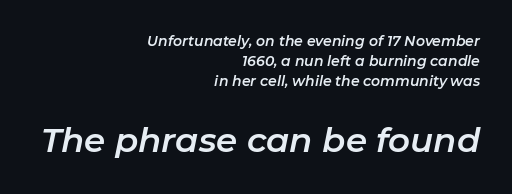
Every row of glyphs terminates at an identical x-position on the right. Italic: yes, the glyphs are oblique. Proportional: the letters do not fall into vertical columns. The rows are spaced the way most documents space them. Words float on clear page, feet unadorned. Observe the ordinary spacing: letters are neighbours, not strangers.
